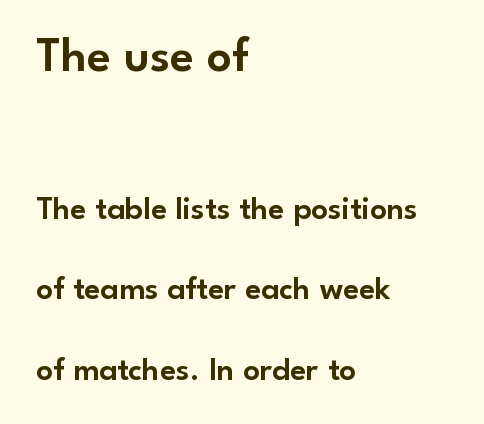
Q: Is the text italic (slanted)? A: No, it is upright.
Q: Is the typeface a serif or a sans-serif typeface? A: Sans-serif.
Q: Is the text underlined? A: No.
Q: How is the paragraph aligned? A: Left-aligned.
Q: Is the spacing between letters normal or unusually wide? A: Normal.
Q: Is the spacing between lines tight, normal or loose? A: Loose.
Q: Which block of text is set in a larger size, the first (top) or the second (bottom)? A: The first (top) one.
Q: Width (condensed, normal, or wide)? A: Normal.
Q: Stroke contrast? A: Low.
Q: x-height? A: Small.
Q: Monospaced? A: No.
